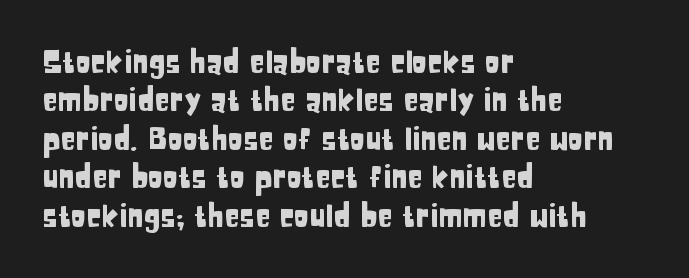
If you drew a ruler down the left edge, every line would touch it. Each letter's strokes conclude bluntly, with no projecting serifs. Think of a printed novel: that variable character pitch is what you see here. Plain, unruled lines of type. Nothing unusual about the tracking: characters are spaced as the font intends.
